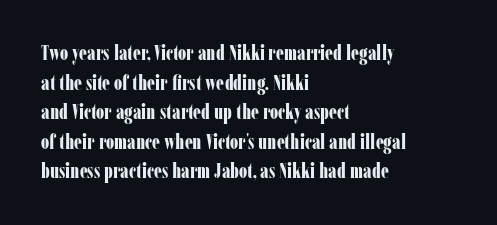
The image shows 20 px bold type, upright; set left-aligned, normal line spacing (1.48x), normal letter spacing, not underlined.
